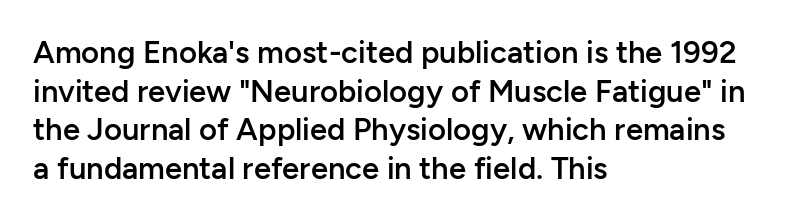
Q: Is the text bold? A: Semi-bold.
Q: Is the text italic (slanted)? A: No, it is upright.
Q: Is the typeface a serif or a sans-serif typeface? A: Sans-serif.
Q: Is the text underlined? A: No.
Q: How is the paragraph aligned? A: Left-aligned.
Q: Is the spacing between letters normal or unusually wide? A: Normal.
Q: Is the spacing between lines tight, normal or loose? A: Normal.
Q: Width (condensed, normal, or wide)? A: Normal.
Q: Stroke contrast? A: Low.
Q: x-height? A: Medium.
Q: Monospaced? A: No.
